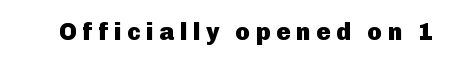
{"italic": "no", "bold": "yes", "underline": "no", "letter_spacing": "wide", "letter_spacing_em": 0.24, "glyph_px": 24}
